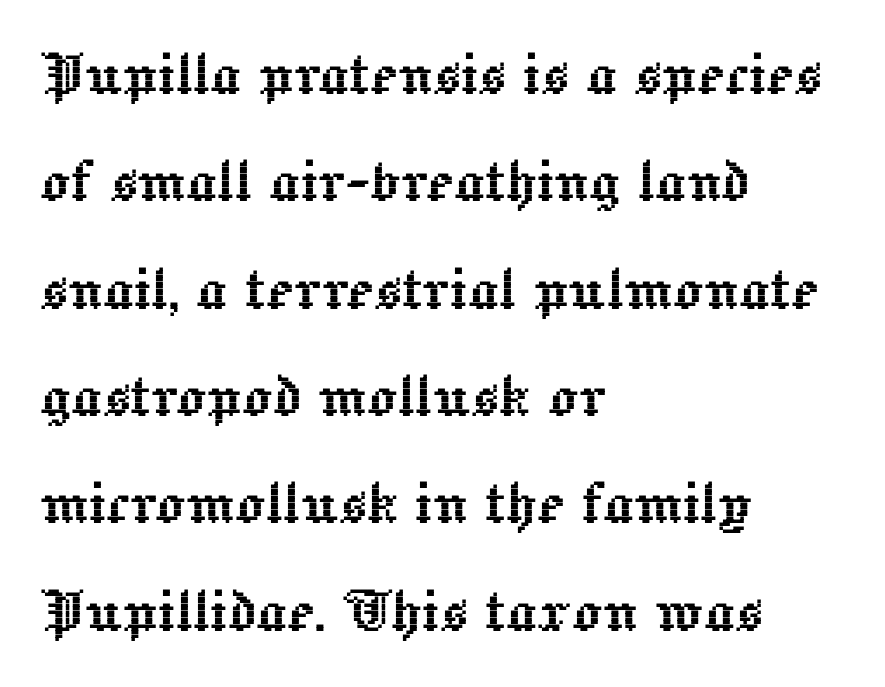
The image shows 73 px text type, upright; set left-aligned, normal line spacing (1.47x), normal letter spacing, not underlined; a medium x-height.
